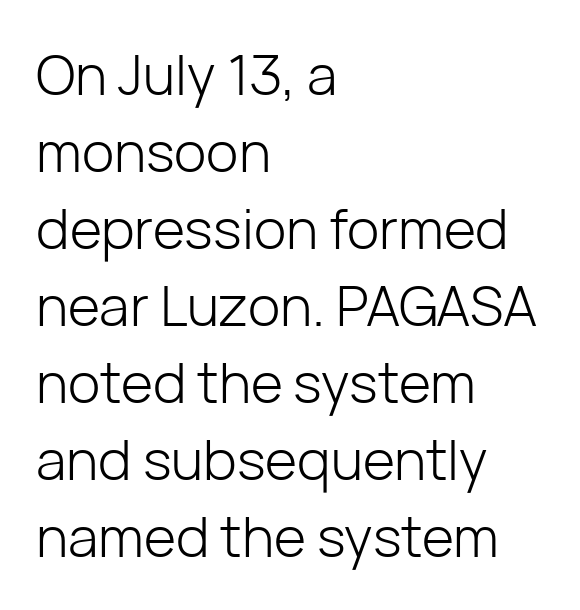
The image shows 55 px light sans-serif type, upright; set left-aligned, normal line spacing (1.4x), normal letter spacing, not underlined; low stroke contrast and a medium x-height.
